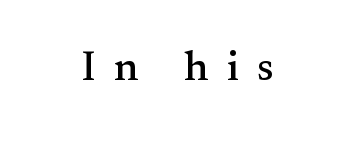
{"serif": "yes", "italic": "no", "width": "normal", "stroke_contrast": "medium", "x_height": "small", "monospaced": "no", "underline": "no", "align": "center", "letter_spacing": "wide", "letter_spacing_em": 0.43, "glyph_px": 42}
